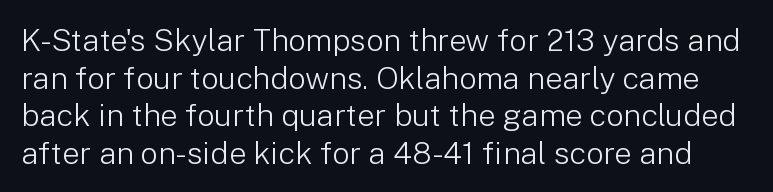
{"serif": "no", "italic": "no", "bold": "no", "weight": "light", "width": "normal", "stroke_contrast": "low", "x_height": "medium", "monospaced": "no", "underline": "no", "line_spacing_ratio": 1.21, "letter_spacing": "normal", "letter_spacing_em": 0.0, "glyph_px": 31}
